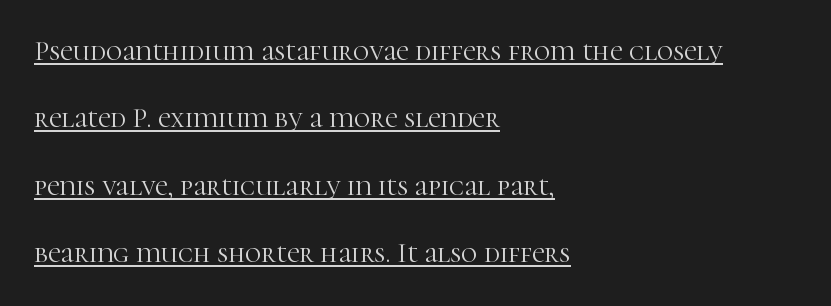
The image shows 28 px light serif type, upright; set left-aligned, loose line spacing (2.41x), normal letter spacing, underlined; high stroke contrast and a medium x-height.
